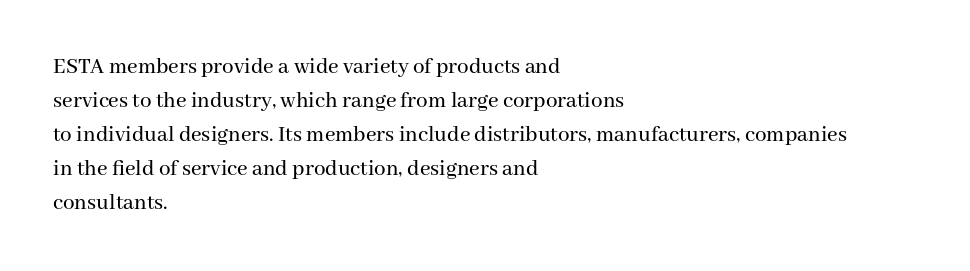
The image shows 23 px text type, upright; set left-aligned, normal line spacing (1.48x), normal letter spacing, not underlined.
